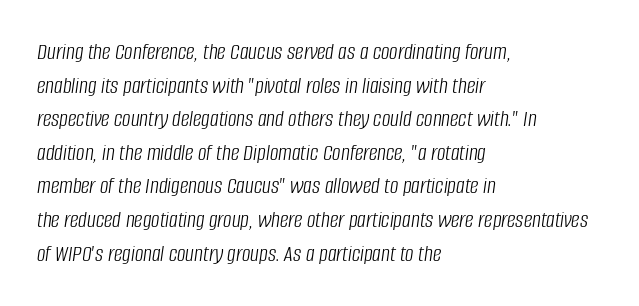
The passage shown leans; its letterforms are oblique. This sample keeps an unexceptional amount of space between lines. Nothing heavy about these letters — not bold at all. Underlining? Definitely not there. Observe the ordinary spacing: letters are neighbours, not strangers. The paragraph has a hard left edge and a soft right edge.
